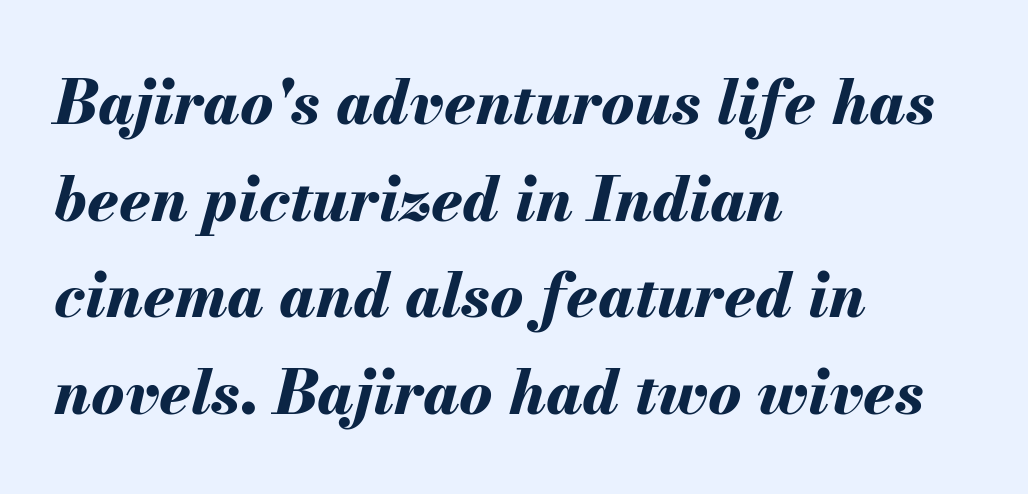
The image shows 62 px bold type, italic (leaning right); set left-aligned, normal line spacing (1.56x), normal letter spacing, not underlined; medium stroke contrast and a small x-height.
